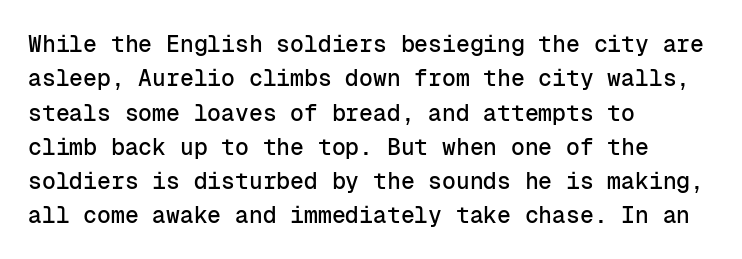
If you drew a ruler down the left edge, every line would touch it. Any mark beneath the type? The region is blank. Vertical spacing — default. It's the straight-up-and-down kind of type.
